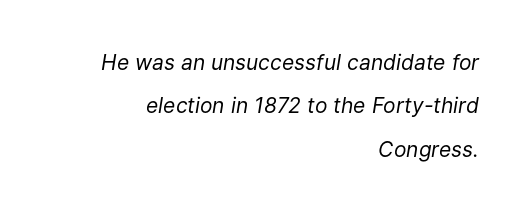
Q: Is the text bold? A: No.
Q: Is the text italic (slanted)? A: Yes, it leans right by about 9 degrees.
Q: Is the text underlined? A: No.
Q: How is the paragraph aligned? A: Right-aligned.
Q: Is the spacing between letters normal or unusually wide? A: Normal.
Q: Is the spacing between lines tight, normal or loose? A: Loose.
